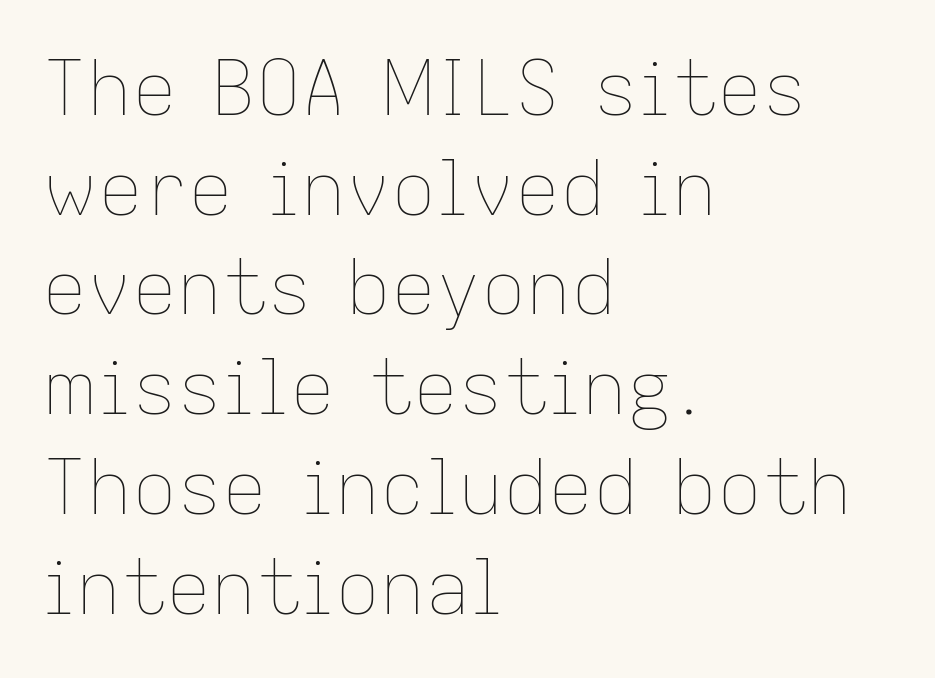
Q: Is the text bold? A: No.
Q: Is the text italic (slanted)? A: No, it is upright.
Q: Is the text underlined? A: No.
Q: How is the paragraph aligned? A: Left-aligned.
Q: Is the spacing between letters normal or unusually wide? A: Normal.
Q: Is the spacing between lines tight, normal or loose? A: Normal.
Q: Width (condensed, normal, or wide)? A: Normal.
Q: Stroke contrast? A: Low.
Q: x-height? A: Medium.
Q: Monospaced? A: No.
